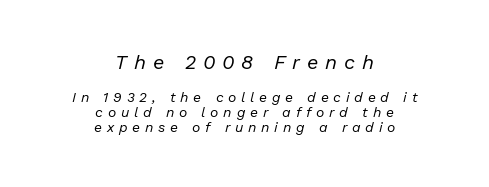
{"italic": "yes", "lean": "right", "slant_degrees": 13, "bold": "no", "underline": "no", "align": "center", "line_spacing": "tight", "line_spacing_ratio": 1.09, "letter_spacing": "wide", "letter_spacing_em": 0.34, "larger_block": "first", "size_ratio": 1.43, "glyph_px": 20}
